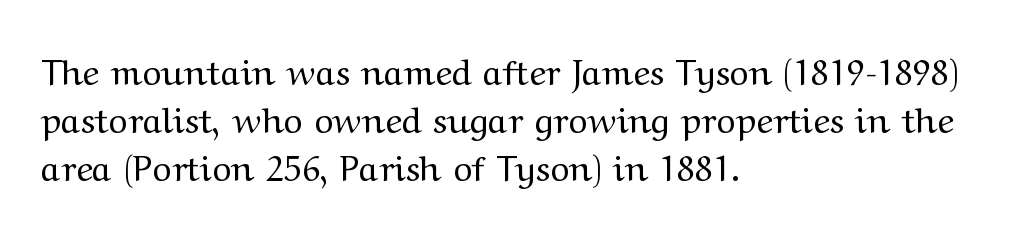
Short and long lines alike share a common starting point at left. Style check: upright. The designer left line spacing at the default. This rendering employs a face with finishing strokes, i.e., a serif.
